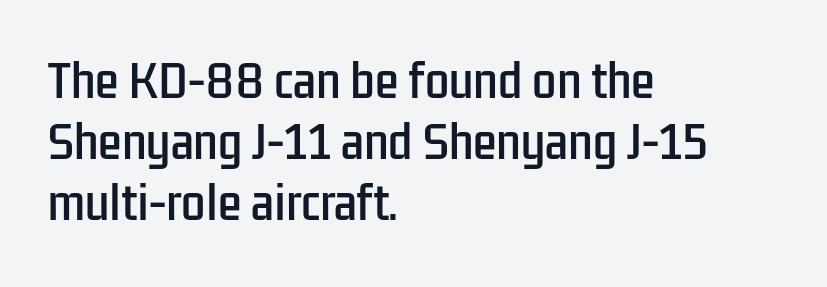
{"serif": "no", "italic": "no", "width": "condensed", "stroke_contrast": "low", "x_height": "medium", "monospaced": "no", "underline": "no", "align": "left", "line_spacing": "normal", "line_spacing_ratio": 1.42, "letter_spacing": "normal", "letter_spacing_em": 0.0, "glyph_px": 43}
